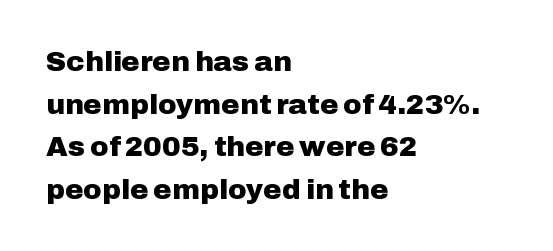
{"serif": "no", "italic": "no", "bold": "yes", "weight": "heavy", "width": "normal", "stroke_contrast": "low", "x_height": "medium", "monospaced": "no", "underline": "no", "align": "left", "line_spacing": "normal", "line_spacing_ratio": 1.52, "letter_spacing": "normal", "letter_spacing_em": 0.0, "glyph_px": 28}
